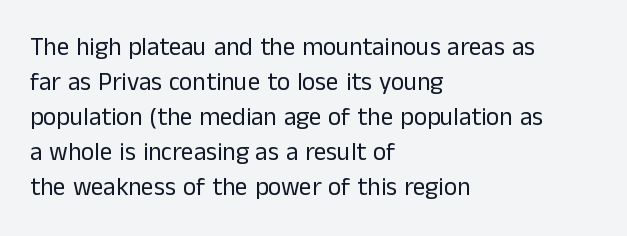
Q: Is the text bold? A: No.
Q: Is the text italic (slanted)? A: No, it is upright.
Q: Is the text underlined? A: No.
Q: How is the paragraph aligned? A: Left-aligned.
Q: Is the spacing between letters normal or unusually wide? A: Normal.
Q: Is the spacing between lines tight, normal or loose? A: Normal.
